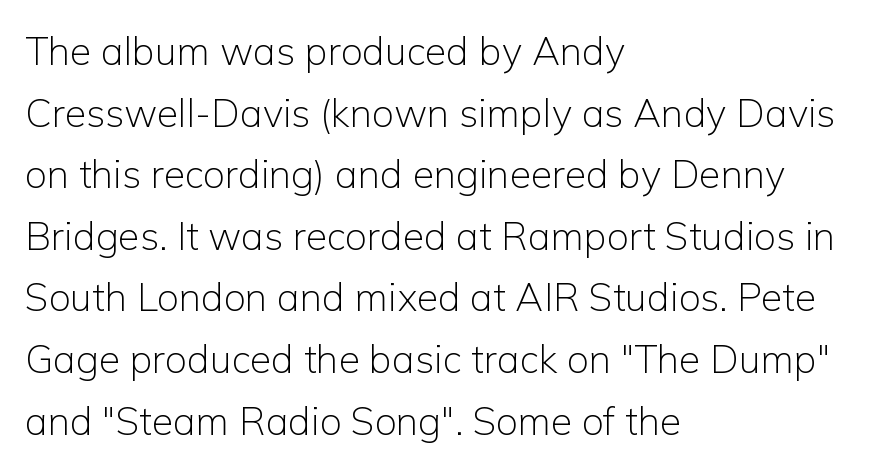
The image shows 39 px light sans-serif type, upright; set left-aligned, normal line spacing (1.58x), normal letter spacing, not underlined; low stroke contrast and a medium x-height.
